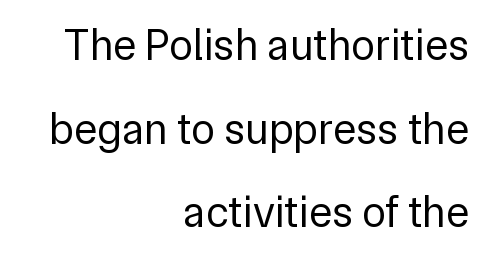
The rendering keeps characters at their native spacing. Is there any slant? The stems are plumb. Glance below the letters and you will spot only blank space. Is there much room between lines? Yes — plenty of vertical air separates them. Nope, no serifs anywhere on these letters. The compositor pushed each line to the right boundary.
